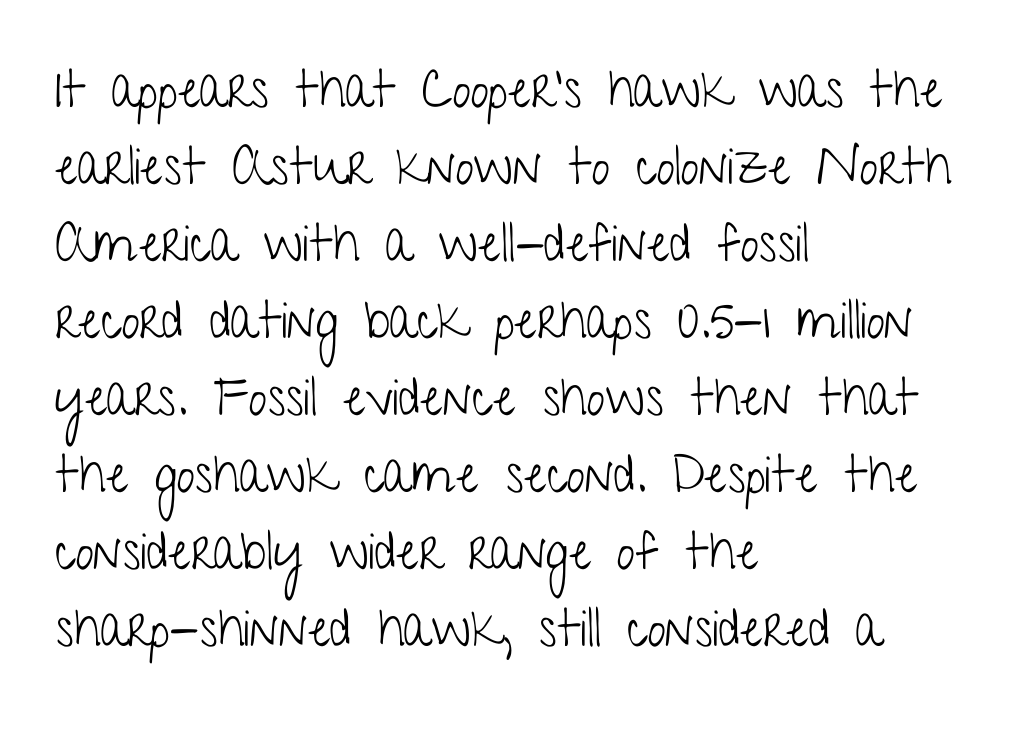
Q: Is the text bold? A: No.
Q: Is the text italic (slanted)? A: No, it is upright.
Q: Is the typeface a serif or a sans-serif typeface? A: Sans-serif.
Q: Is the text underlined? A: No.
Q: How is the paragraph aligned? A: Left-aligned.
Q: Is the spacing between letters normal or unusually wide? A: Normal.
Q: Is the spacing between lines tight, normal or loose? A: Normal.
Q: Width (condensed, normal, or wide)? A: Condensed.
Q: Stroke contrast? A: Low.
Q: x-height? A: Medium.
Q: Monospaced? A: No.
